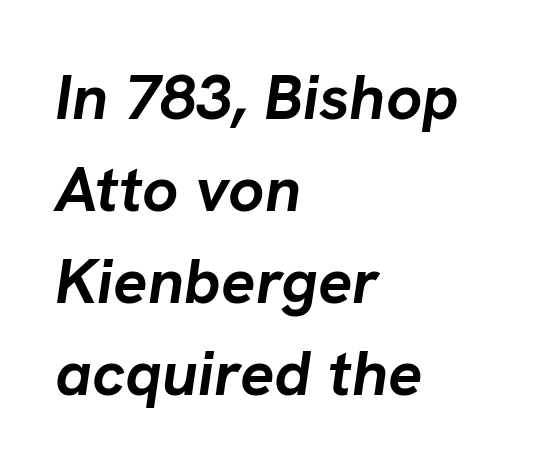
The image shows 64 px semibold type, italic (leaning right); set left-aligned, normal line spacing (1.44x), normal letter spacing, not underlined; low stroke contrast and a medium x-height.
